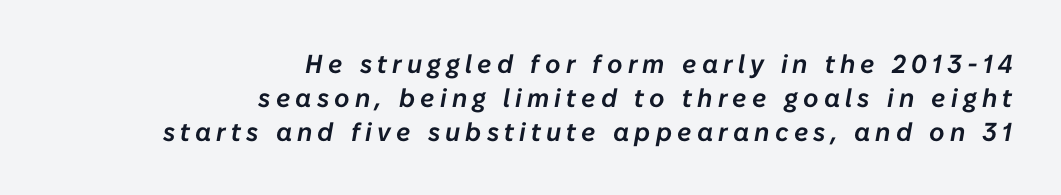
{"italic": "yes", "lean": "right", "slant_degrees": 10, "underline": "no", "align": "right", "line_spacing": "normal", "line_spacing_ratio": 1.3, "letter_spacing": "wide", "letter_spacing_em": 0.2, "glyph_px": 26}
